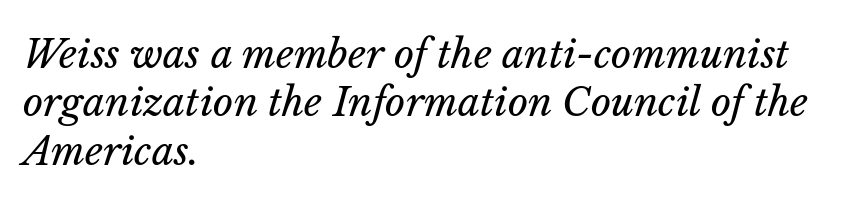
{"italic": "yes", "lean": "right", "slant_degrees": 14, "bold": "no", "weight": "regular", "width": "normal", "stroke_contrast": "low", "x_height": "medium", "monospaced": "no", "underline": "no", "align": "left", "line_spacing_ratio": 1.24, "letter_spacing": "normal", "letter_spacing_em": 0.0, "glyph_px": 39}
